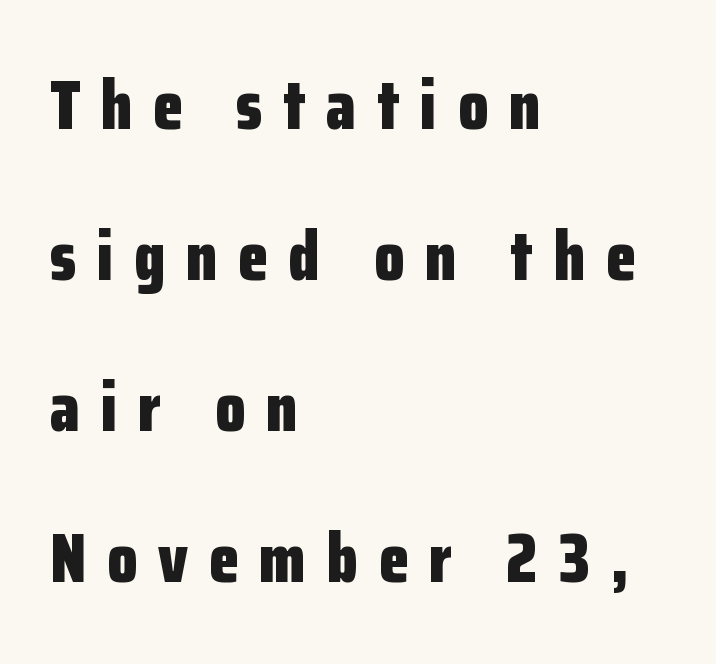
The type is letterspaced generously, with wide tracking. The passage shown is emphatically bold. Decoration check: the copy has no underline. Nope, not italic — everything's standing straight. Each line starts at the same left margin while the right side varies. Examine the stroke ends and you'll find no serifs.
